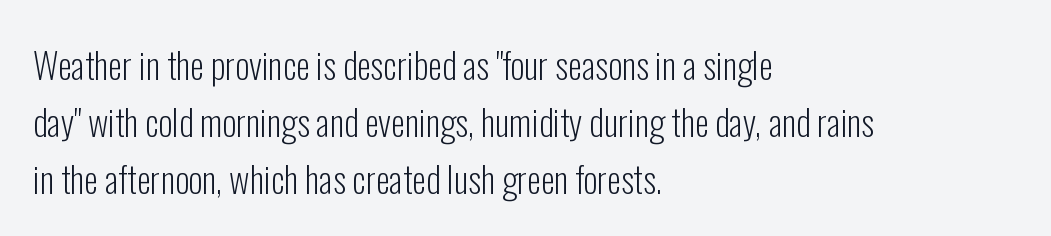
Q: Is the text bold? A: No.
Q: Is the text italic (slanted)? A: No, it is upright.
Q: Is the typeface a serif or a sans-serif typeface? A: Sans-serif.
Q: Is the text underlined? A: No.
Q: How is the paragraph aligned? A: Left-aligned.
Q: Is the spacing between letters normal or unusually wide? A: Normal.
Q: Is the spacing between lines tight, normal or loose? A: Normal.
Q: Width (condensed, normal, or wide)? A: Condensed.
Q: Stroke contrast? A: Low.
Q: x-height? A: Medium.
Q: Monospaced? A: No.
